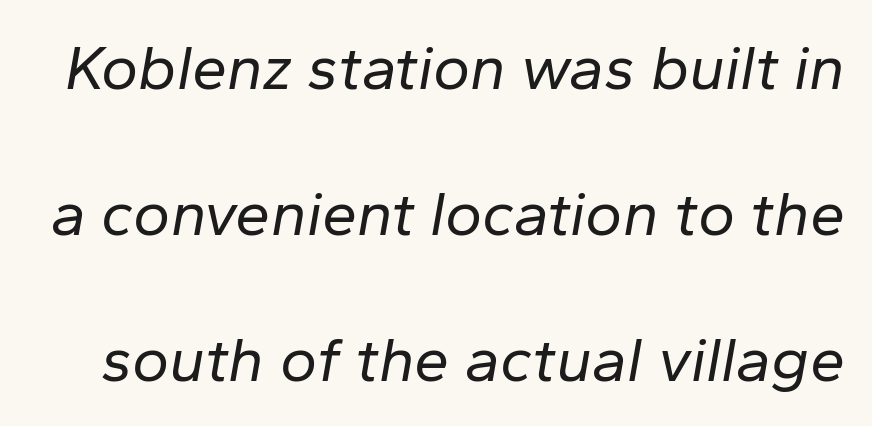
Loosely led — the rows are spread out. Observe the ordinary spacing: letters are neighbours, not strangers. The strokes are not fattened; the text isn't bold. The specimen reads as italic at a glance. A typesetter would call this proportional, since set widths differ per character.
